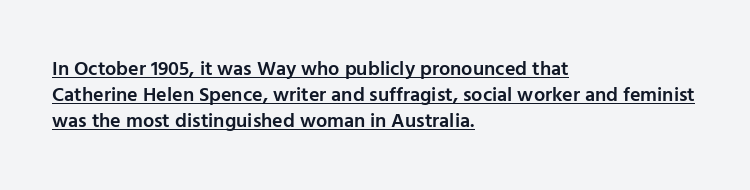
Q: Is the text bold? A: Semi-bold.
Q: Is the text italic (slanted)? A: No, it is upright.
Q: Is the text underlined? A: Yes.
Q: How is the paragraph aligned? A: Left-aligned.
Q: Is the spacing between letters normal or unusually wide? A: Normal.
Q: Is the spacing between lines tight, normal or loose? A: Normal.
